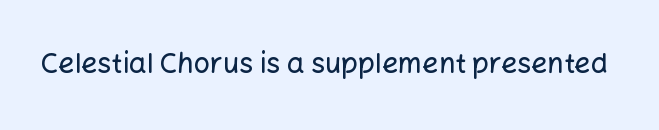
Q: Is the text italic (slanted)? A: No, it is upright.
Q: Is the typeface a serif or a sans-serif typeface? A: Sans-serif.
Q: Is the text underlined? A: No.
Q: Is the spacing between letters normal or unusually wide? A: Normal.
Q: Width (condensed, normal, or wide)? A: Normal.
Q: Stroke contrast? A: Low.
Q: x-height? A: Medium.
Q: Monospaced? A: No.
